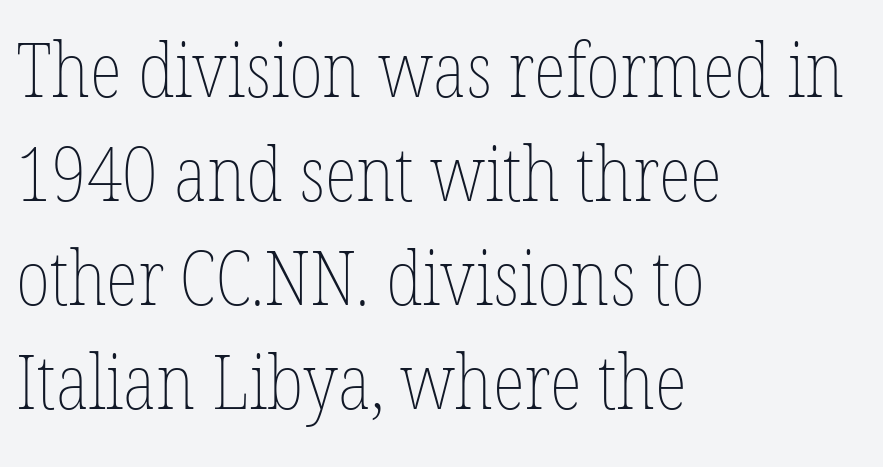
Leftover space on each line is placed entirely after the last word. Letter spacing: default. Proportional: the letters do not fall into vertical columns. The specimen reads as upright at a glance.
